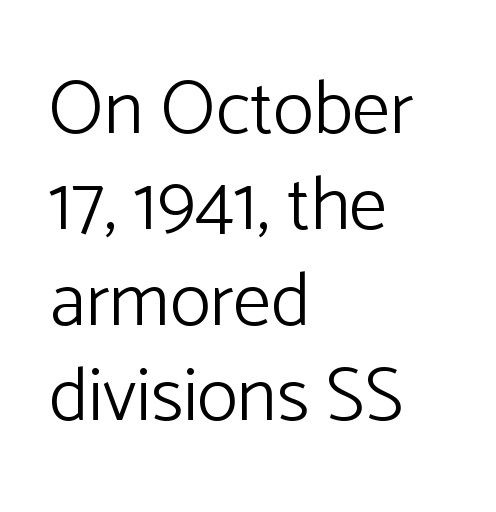
What kind of face is this? One without serifs — a sans. You can tell it's not italic because the verticals are truly vertical. In terms of leading, this rendering sits right in the middle. The passage shown is typed in a proportional face where columns would drift. The paragraph has a hard left edge and a soft right edge.
